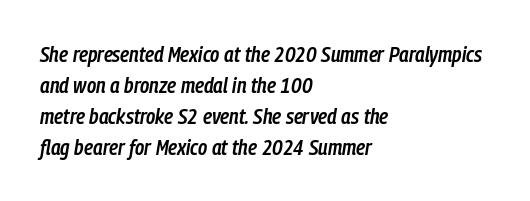
Each glyph is drawn with semibold strokes, heavier than normal yet not fully bold. The area under the type is left untouched. Emphasis-style slanted type is in use. Reading down the block, your eye returns to a fixed left position each line.
